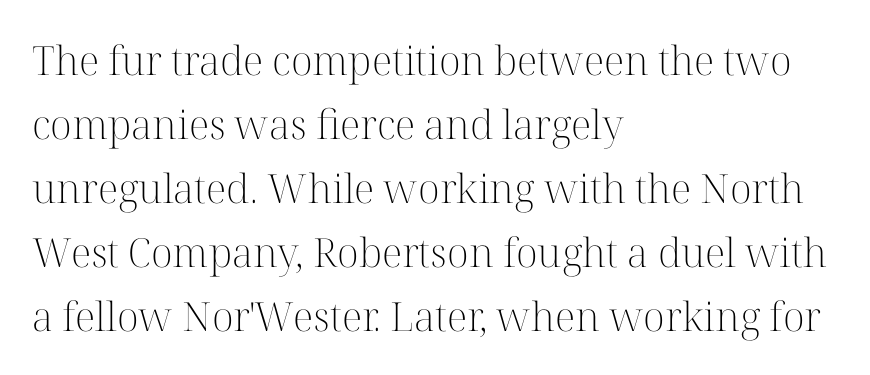
The image shows 40 px light serif type, upright; set left-aligned, normal line spacing (1.6x), normal letter spacing, not underlined; high stroke contrast and a medium x-height.
